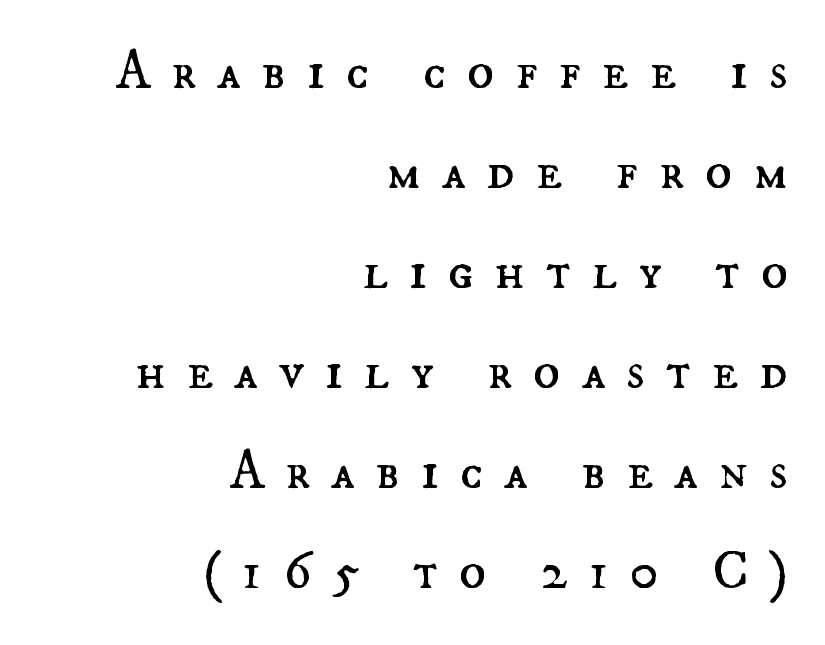
Does extra space separate the letters? Yes, quite a lot of it. Designer's note — italics off, roman on. These lines are rendered in a variable-pitch font. A quiet, ordinary-to-light weight characterises the typeface.
